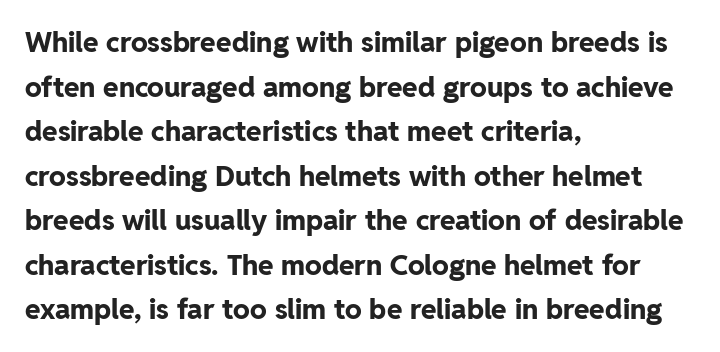
Here the glyphs are tracked normally, forming tight word shapes. On the weight axis this lands at bold, roughly 700. The type sits square on the baseline with zero lean. This rendering employs a face without finishing strokes, i.e., a sans-serif. Note the varied advance widths — an 'i' is clearly narrower than an 'm'. Baseline-to-baseline distance is the conventional proportion of letter height.
